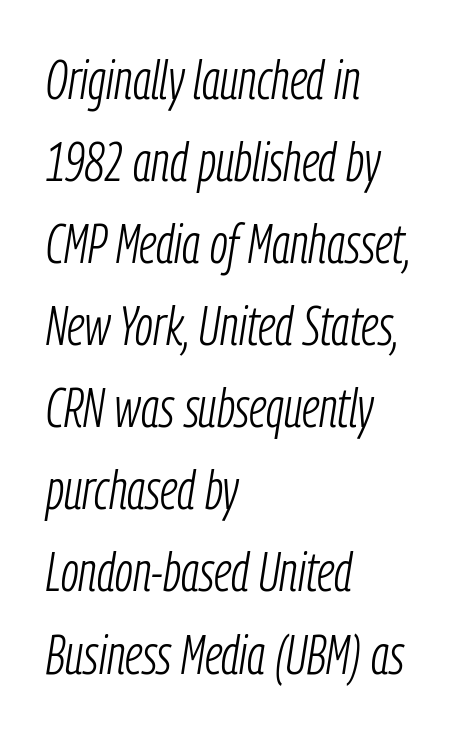
Q: Is the text bold? A: No.
Q: Is the text italic (slanted)? A: Yes, it leans right by about 9 degrees.
Q: Is the text underlined? A: No.
Q: How is the paragraph aligned? A: Left-aligned.
Q: Is the spacing between letters normal or unusually wide? A: Normal.
Q: Is the spacing between lines tight, normal or loose? A: Normal.
Q: Width (condensed, normal, or wide)? A: Condensed.
Q: Stroke contrast? A: Low.
Q: x-height? A: Medium.
Q: Monospaced? A: No.
